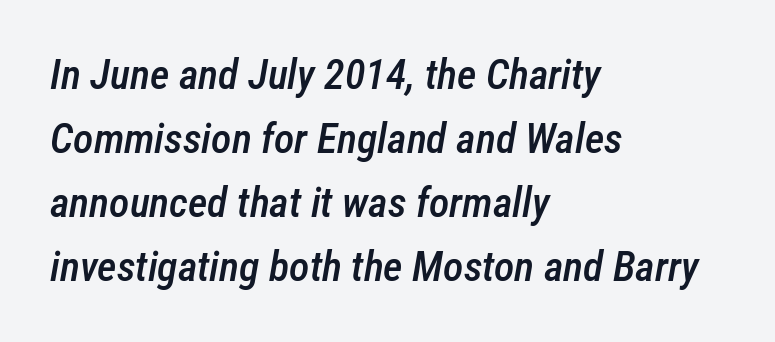
Q: Is the text bold? A: Semi-bold.
Q: Is the text italic (slanted)? A: Yes, it leans right by about 12 degrees.
Q: Is the text underlined? A: No.
Q: How is the paragraph aligned? A: Left-aligned.
Q: Is the spacing between letters normal or unusually wide? A: Normal.
Q: Is the spacing between lines tight, normal or loose? A: Normal.
Q: Width (condensed, normal, or wide)? A: Condensed.
Q: Stroke contrast? A: Low.
Q: x-height? A: Medium.
Q: Monospaced? A: No.
